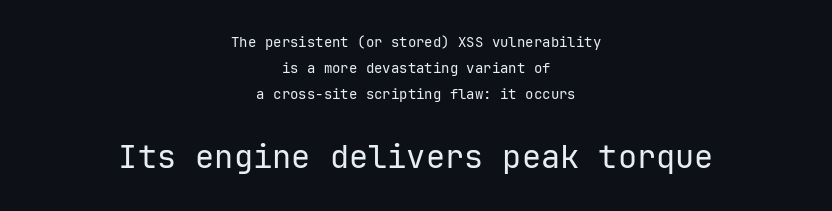
The area under the type is left untouched. The paragraph has two soft edges and a firm central axis. Compare the two chunks: the lower has the greater cap height. Here the designer chose a console-style face with uniform glyph widths.
